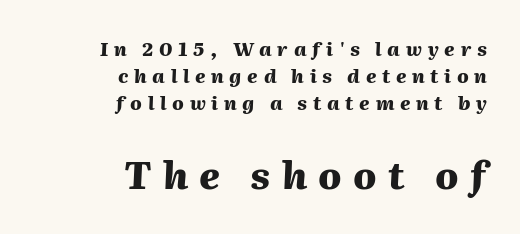
Q: Is the text bold? A: Yes.
Q: Is the text italic (slanted)? A: Yes, it leans right by about 2 degrees.
Q: Is the text underlined? A: No.
Q: How is the paragraph aligned? A: Right-aligned.
Q: Is the spacing between letters normal or unusually wide? A: Unusually wide.
Q: Is the spacing between lines tight, normal or loose? A: Normal.
Q: Which block of text is set in a larger size, the first (top) or the second (bottom)? A: The second (bottom) one.
Q: Width (condensed, normal, or wide)? A: Normal.
Q: Stroke contrast? A: Medium.
Q: x-height? A: Medium.
Q: Monospaced? A: No.
